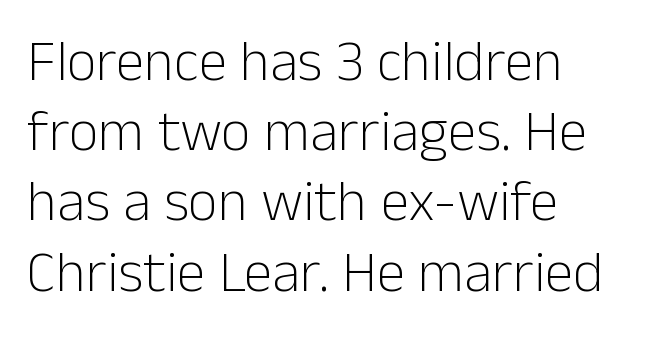
The passage shown has conventional tracking throughout. On a weight scale, this lands at 450 or below. A typesetter would mark this as roman, not italic. Nothing sits at the stroke ends, so this counts as sans-serif. The letters advance in unequal steps, a hallmark of proportional type. Clear beneath every line of the passage.
